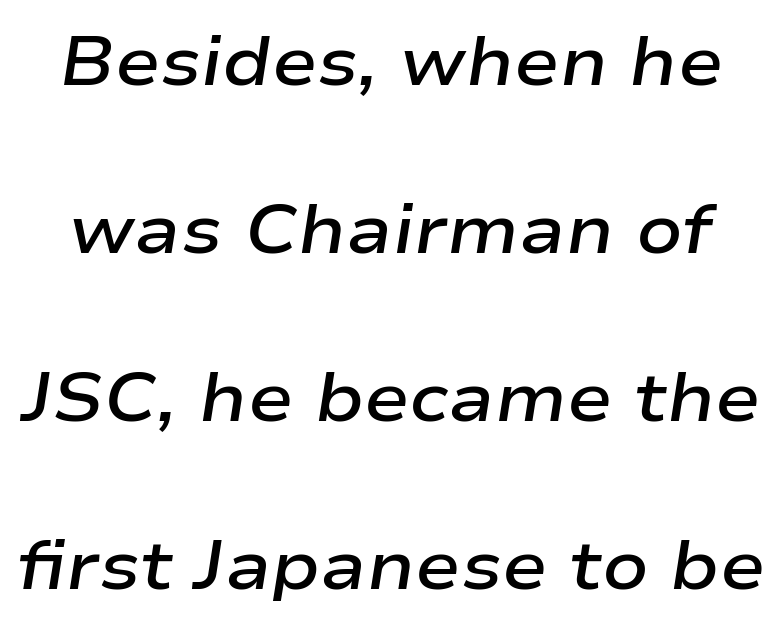
{"italic": "yes", "lean": "right", "slant_degrees": 9, "bold": "semi", "weight": "semibold", "width": "wide", "stroke_contrast": "low", "x_height": "medium", "monospaced": "no", "underline": "no", "line_spacing": "loose", "line_spacing_ratio": 2.47, "letter_spacing": "normal", "letter_spacing_em": 0.0, "glyph_px": 68}
